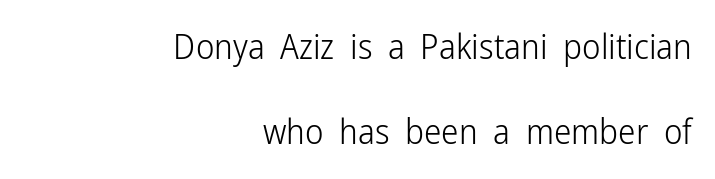
{"serif": "no", "italic": "no", "bold": "no", "weight": "light", "width": "condensed", "stroke_contrast": "low", "x_height": "medium", "monospaced": "no", "underline": "no", "align": "right", "line_spacing": "loose", "line_spacing_ratio": 2.43, "letter_spacing": "normal", "letter_spacing_em": 0.0, "glyph_px": 35}
